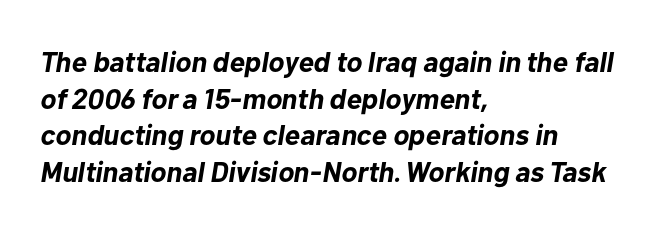
Reading down the column, the eye jumps a familiar distance to each next line. Style check: oblique. Emphasis by weight is at full strength: bold. The rendering anchors every line to the left-hand side.
